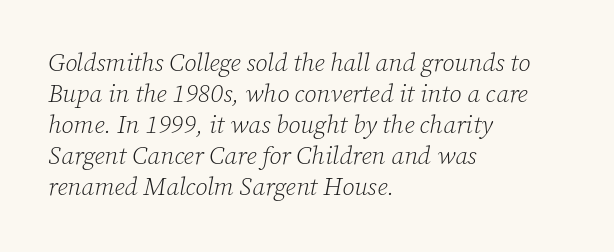
Q: Is the text bold? A: No.
Q: Is the text italic (slanted)? A: Yes, it leans right by about 12 degrees.
Q: Is the text underlined? A: No.
Q: How is the paragraph aligned? A: Left-aligned.
Q: Is the spacing between letters normal or unusually wide? A: Normal.
